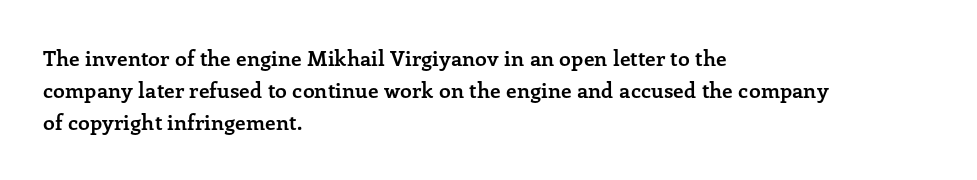
{"italic": "no", "bold": "yes", "underline": "no", "align": "left", "line_spacing": "normal", "line_spacing_ratio": 1.53, "letter_spacing": "normal", "letter_spacing_em": 0.0, "glyph_px": 21}
